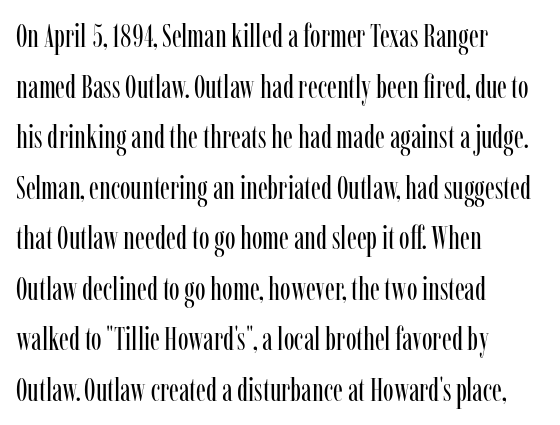
{"serif": "yes", "italic": "no", "bold": "no", "weight": "regular", "width": "condensed", "stroke_contrast": "low", "x_height": "medium", "monospaced": "no", "underline": "no", "align": "left", "line_spacing": "normal", "line_spacing_ratio": 1.58, "letter_spacing": "normal", "letter_spacing_em": 0.0, "glyph_px": 32}
